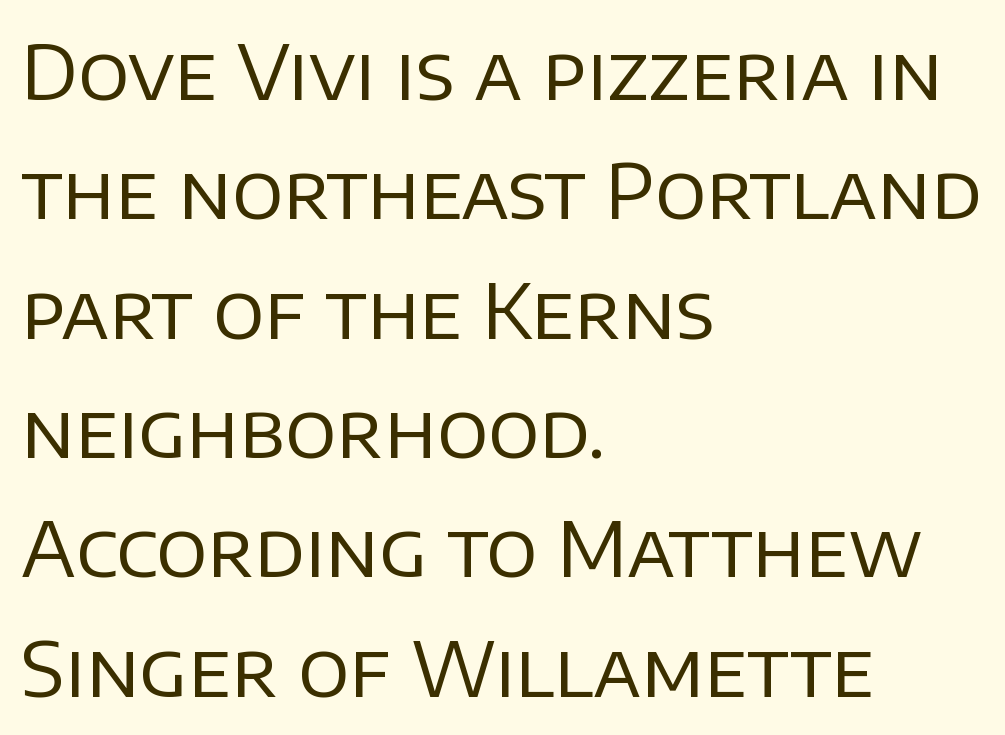
Q: Is the text bold? A: No.
Q: Is the text italic (slanted)? A: No, it is upright.
Q: Is the typeface a serif or a sans-serif typeface? A: Sans-serif.
Q: Is the text underlined? A: No.
Q: How is the paragraph aligned? A: Left-aligned.
Q: Is the spacing between letters normal or unusually wide? A: Normal.
Q: Is the spacing between lines tight, normal or loose? A: Normal.
Q: Width (condensed, normal, or wide)? A: Normal.
Q: Stroke contrast? A: Low.
Q: x-height? A: Large.
Q: Monospaced? A: No.
